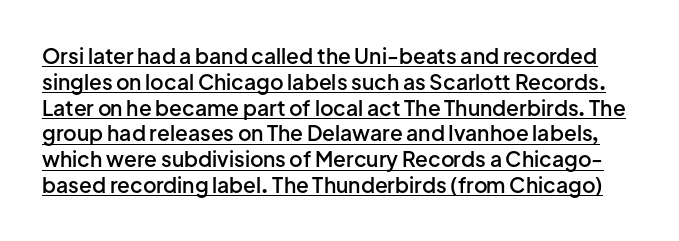
Words appear dense and cohesive because spacing is normal. The lettering stays uniformly vertical, giving the passage a roman look. The letters are semibold — heavier than regular but short of a full bold. Glance below the letters and you will spot a drawn line.
